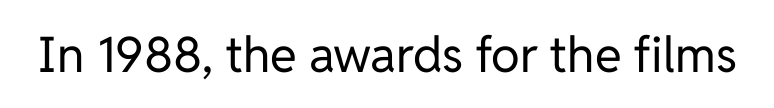
Each letter keeps its own natural width here, so spacing adapts to shape. The letters stand straight up with perfectly vertical stems. Heaviness? Minimal to ordinary, like unemphasized prose. The area under the type is left untouched. A typesetter would label this face a sans.
